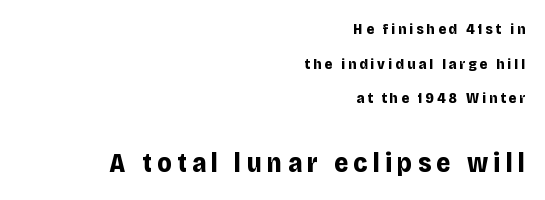
{"italic": "no", "bold": "yes", "underline": "no", "align": "right", "line_spacing": "loose", "line_spacing_ratio": 2.31, "letter_spacing": "wide", "letter_spacing_em": 0.2, "larger_block": "second", "size_ratio": 1.8, "glyph_px": 27}
